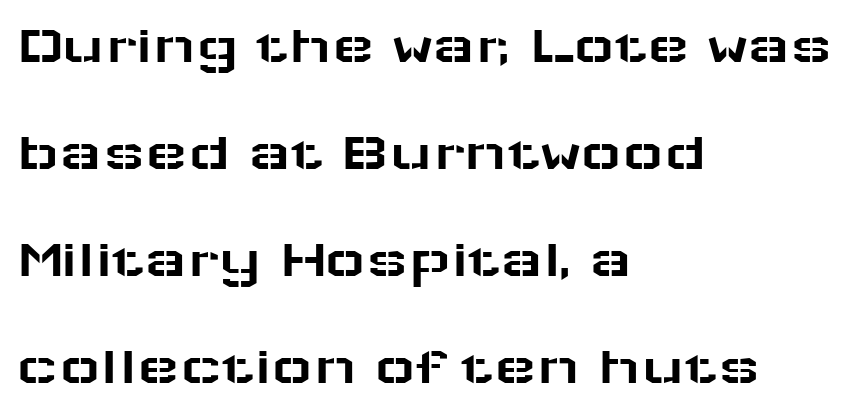
Q: Is the text italic (slanted)? A: No, it is upright.
Q: Is the typeface a serif or a sans-serif typeface? A: Sans-serif.
Q: Is the text underlined? A: No.
Q: How is the paragraph aligned? A: Left-aligned.
Q: Is the spacing between letters normal or unusually wide? A: Normal.
Q: Is the spacing between lines tight, normal or loose? A: Loose.
Q: Width (condensed, normal, or wide)? A: Wide.
Q: Stroke contrast? A: Low.
Q: x-height? A: Medium.
Q: Monospaced? A: No.
